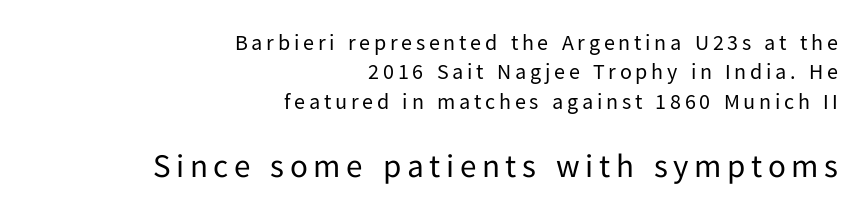
Leading matches the norm, producing a regular column. The specimen reads as upright at a glance. This is not heavy type; no bold has been used. The text was rendered using a sans face with plain stroke endings. Anything drawn beneath the words? Only blank space.
